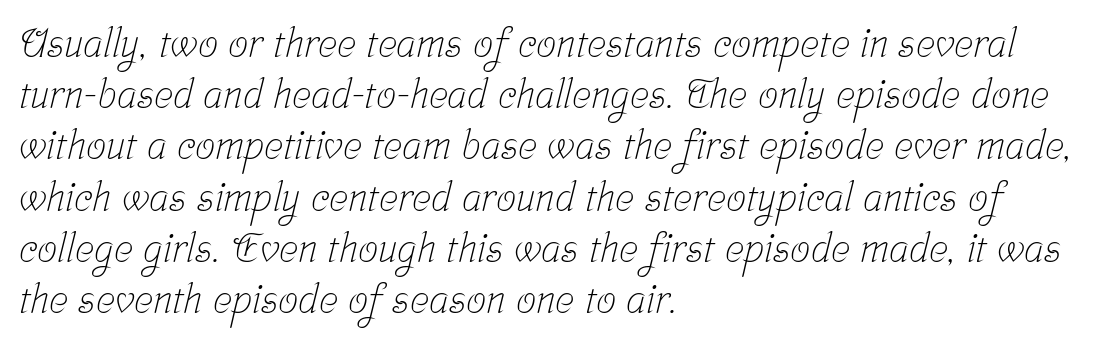
Clear beneath every line of the passage. Leading: standard. Is the type heavy? It reads as light-to-regular instead. The rendering keeps characters at their native spacing. What kind of face is this? One with serifs. Leftover space on each line is placed entirely after the last word.
